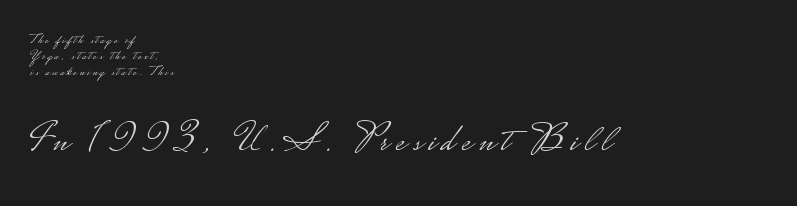
Bold? No — there's no thickening of the strokes. Rule under the text: the space is simply empty. These lines are rendered in a variable-pitch font. The type family on display is of the sans-serif kind. The lines are quadded left.
